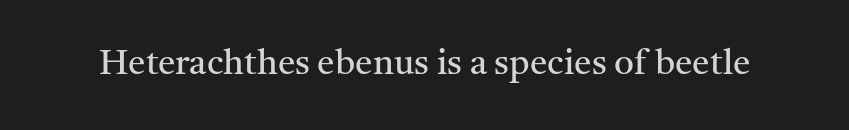
Q: Is the text bold? A: No.
Q: Is the text italic (slanted)? A: No, it is upright.
Q: Is the typeface a serif or a sans-serif typeface? A: Serif.
Q: Is the text underlined? A: No.
Q: Is the spacing between letters normal or unusually wide? A: Normal.
Q: Width (condensed, normal, or wide)? A: Normal.
Q: Stroke contrast? A: Medium.
Q: x-height? A: Medium.
Q: Monospaced? A: No.
